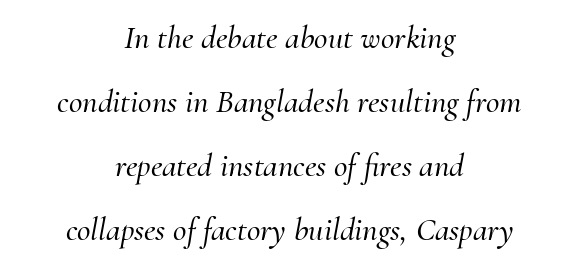
The image shows 33 px serif type, italic (leaning right); set centered, loose line spacing (1.94x), normal letter spacing, not underlined; medium stroke contrast and a small x-height.
